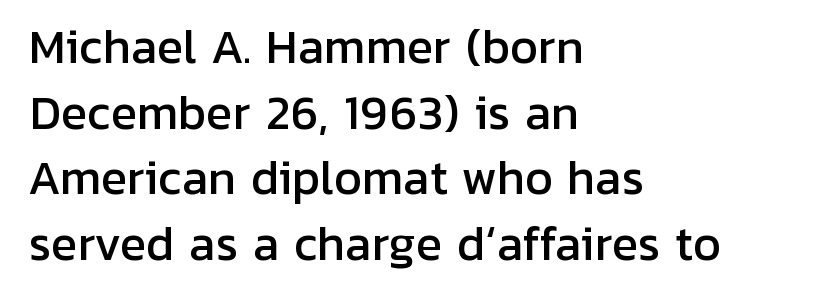
Q: Is the text italic (slanted)? A: No, it is upright.
Q: Is the typeface a serif or a sans-serif typeface? A: Sans-serif.
Q: Is the text underlined? A: No.
Q: How is the paragraph aligned? A: Left-aligned.
Q: Is the spacing between letters normal or unusually wide? A: Normal.
Q: Is the spacing between lines tight, normal or loose? A: Normal.
Q: Width (condensed, normal, or wide)? A: Normal.
Q: Stroke contrast? A: Low.
Q: x-height? A: Medium.
Q: Monospaced? A: No.
